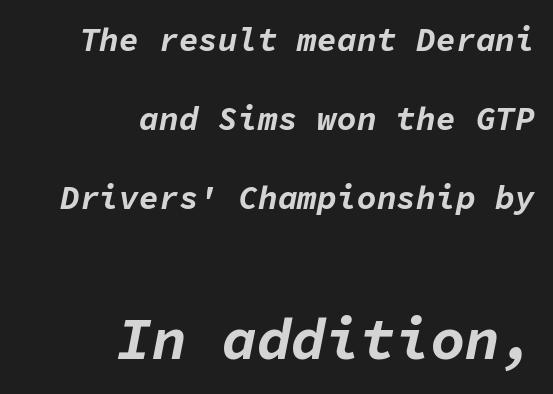
Just letters on the line, the space beneath them empty. Yep, that's italic — everything's leaning. What stands out about the letter spacing? Nothing — it is the standard amount. Baseline-to-baseline distance is far greater than the letter height. The face used here is monospaced, like something from a code editor.
